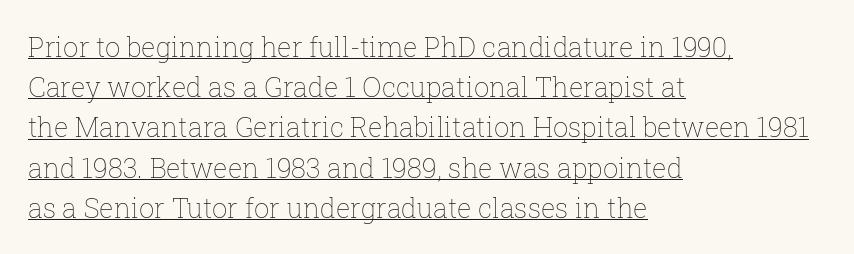
{"italic": "no", "bold": "no", "underline": "yes", "align": "left", "line_spacing": "normal", "line_spacing_ratio": 1.49, "letter_spacing": "normal", "letter_spacing_em": 0.0, "glyph_px": 27}
